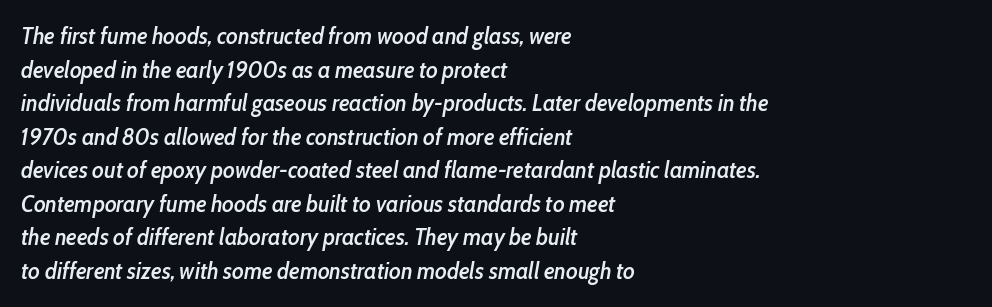
The image shows 23 px text type, italic (leaning right); set left-aligned, normal line spacing (1.46x), normal letter spacing, not underlined.
